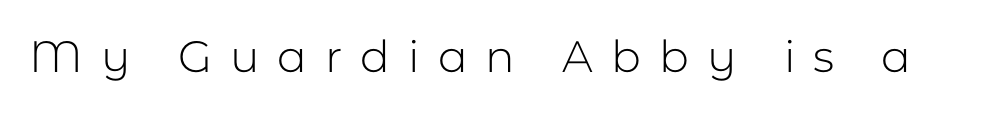
{"serif": "no", "italic": "no", "bold": "no", "weight": "light", "width": "normal", "stroke_contrast": "low", "x_height": "medium", "monospaced": "no", "underline": "no", "letter_spacing": "wide", "letter_spacing_em": 0.41, "glyph_px": 44}
